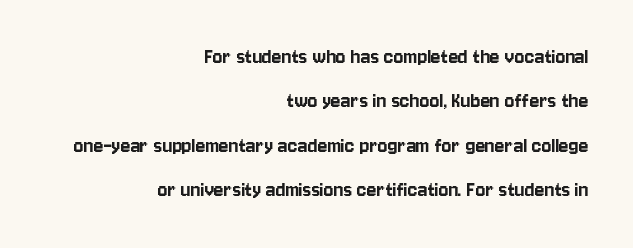
How would I describe the line gaps? Wide and relaxed. Descender tails drop into unmarked territory. There is no visible air inserted between adjacent glyphs. Notice how the stems are strictly vertical — no italics here.
